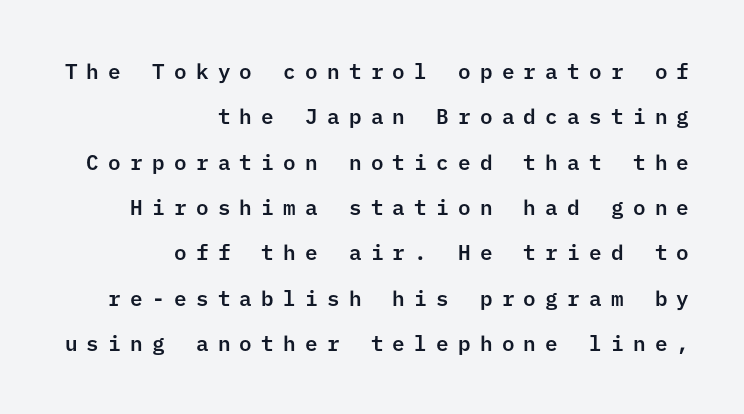
The image shows 21 px text type, upright; set right-aligned, loose line spacing (2.16x), unusually wide letter spacing (+0.44 em), not underlined.
